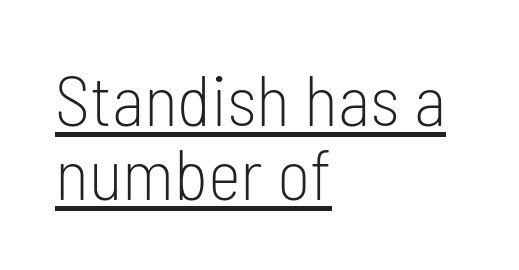
You could not count columns in this text — the font is proportionally spaced. The typography opts for an upright posture over an oblique one. Leftover space on each line is placed entirely after the last word. Letters have the restrained weight of plain body copy at most.
